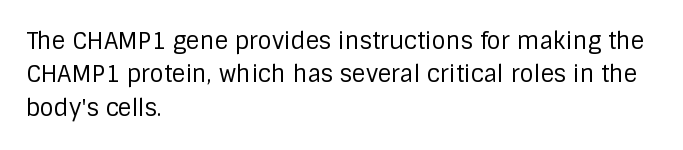
The image shows 23 px text type, upright; set left-aligned, normal line spacing (1.45x), normal letter spacing, not underlined.
